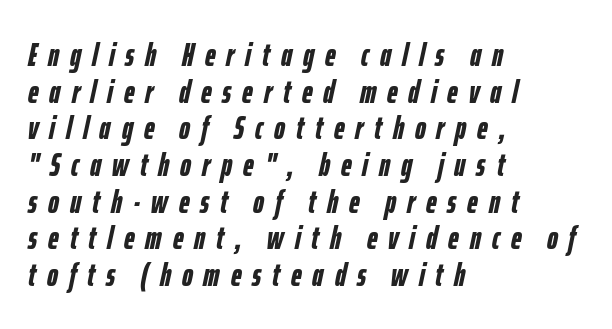
{"italic": "yes", "lean": "right", "slant_degrees": 12, "bold": "yes", "weight": "semibold", "width": "condensed", "stroke_contrast": "low", "x_height": "medium", "monospaced": "no", "underline": "no", "align": "left", "line_spacing": "tight", "line_spacing_ratio": 1.11, "letter_spacing": "wide", "letter_spacing_em": 0.33, "glyph_px": 33}
